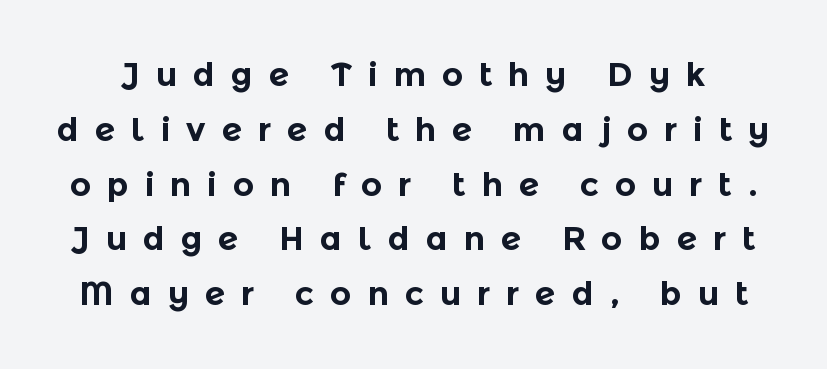
Q: Is the text bold? A: Yes.
Q: Is the text italic (slanted)? A: No, it is upright.
Q: Is the typeface a serif or a sans-serif typeface? A: Sans-serif.
Q: Is the text underlined? A: No.
Q: Is the spacing between letters normal or unusually wide? A: Unusually wide.
Q: Is the spacing between lines tight, normal or loose? A: Normal.
Q: Width (condensed, normal, or wide)? A: Normal.
Q: x-height? A: Medium.
Q: Monospaced? A: No.
